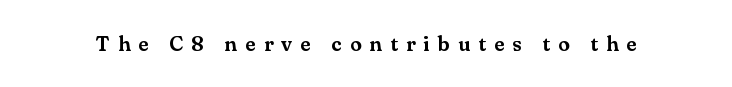
Q: Is the text italic (slanted)? A: No, it is upright.
Q: Is the text underlined? A: No.
Q: Is the spacing between letters normal or unusually wide? A: Unusually wide.
